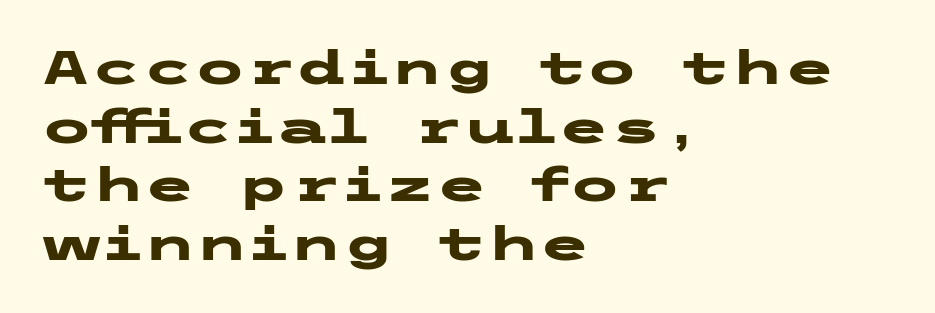
The image shows 47 px heavy, wide sans-serif type, upright; set left-aligned, normal line spacing (1.25x), normal letter spacing, not underlined; low stroke contrast and a medium x-height.
